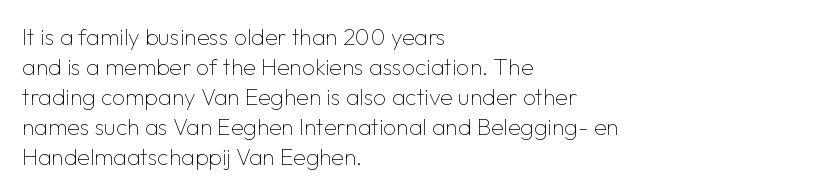
The image shows 23 px text type, upright; set left-aligned, normal line spacing (1.3x), normal letter spacing, not underlined.
